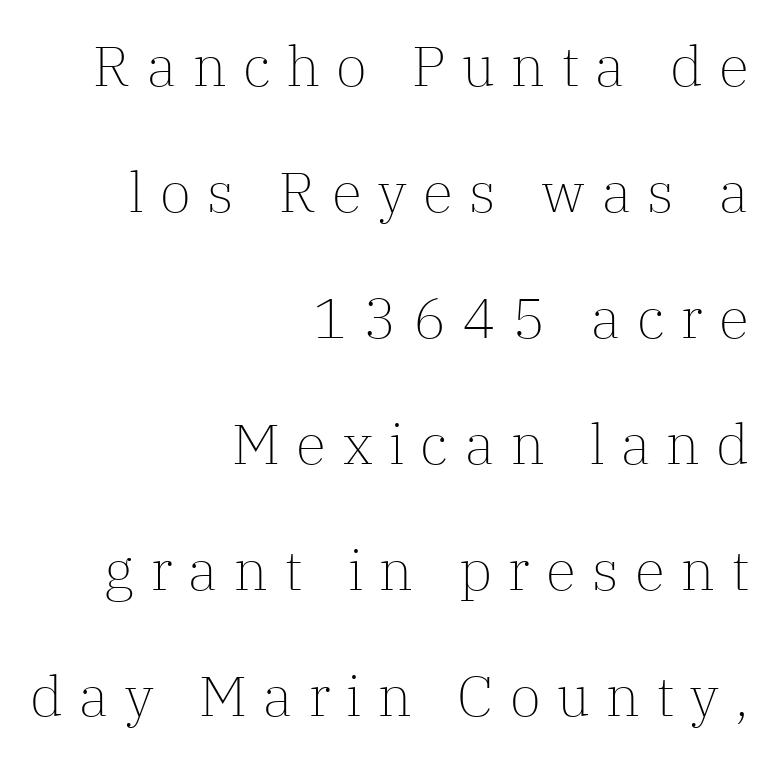
The image shows 56 px light serif type, upright; set right-aligned, loose line spacing (2.25x), unusually wide letter spacing (+0.29 em), not underlined; low stroke contrast and a medium x-height.
